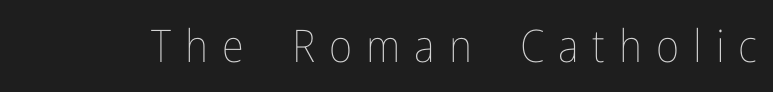
Q: Is the text bold? A: No.
Q: Is the text italic (slanted)? A: No, it is upright.
Q: Is the text underlined? A: No.
Q: Is the spacing between letters normal or unusually wide? A: Unusually wide.
Q: Width (condensed, normal, or wide)? A: Condensed.
Q: Stroke contrast? A: Low.
Q: x-height? A: Medium.
Q: Monospaced? A: No.
